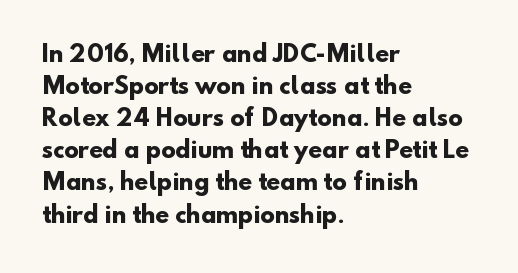
The paragraph has a hard left edge and a soft right edge. Beneath every word, the page is bare. As a designer I'd log this as weight 700, bold. Look at the tracking — it's just the regular setting, nothing added.
